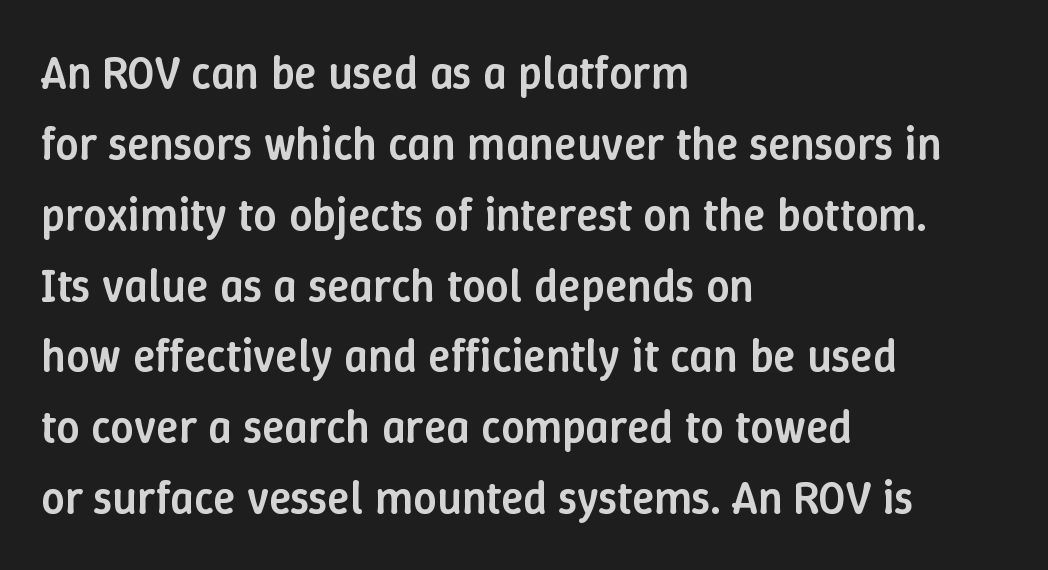
The image shows 46 px semibold type, upright; set left-aligned, normal line spacing (1.54x), normal letter spacing, not underlined; low stroke contrast and a medium x-height.
